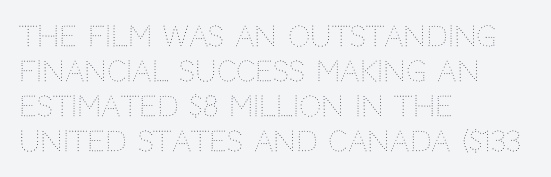
Q: Is the text bold? A: No.
Q: Is the text italic (slanted)? A: No, it is upright.
Q: Is the text underlined? A: No.
Q: How is the paragraph aligned? A: Left-aligned.
Q: Is the spacing between letters normal or unusually wide? A: Normal.
Q: Is the spacing between lines tight, normal or loose? A: Normal.
Q: Width (condensed, normal, or wide)? A: Normal.
Q: Stroke contrast? A: Medium.
Q: x-height? A: Large.
Q: Monospaced? A: No.
